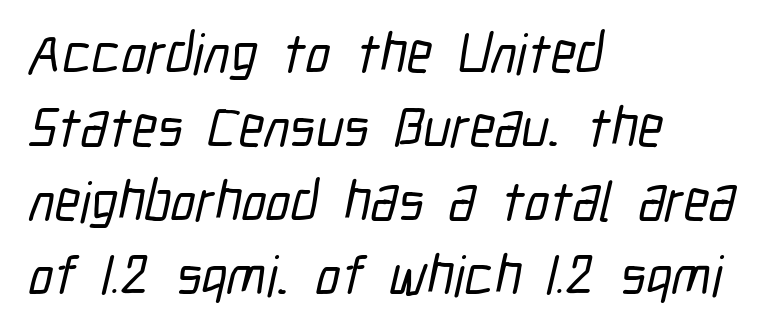
{"serif": "no", "width": "condensed", "stroke_contrast": "low", "x_height": "medium", "monospaced": "no", "underline": "no", "align": "left", "line_spacing": "normal", "line_spacing_ratio": 1.32, "letter_spacing": "normal", "letter_spacing_em": 0.0, "glyph_px": 56}
